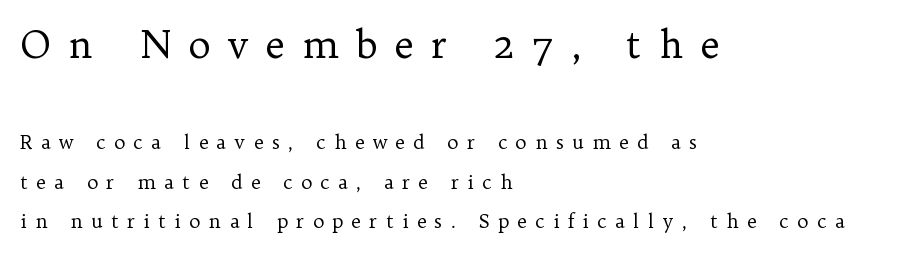
Q: Is the text bold? A: No.
Q: Is the text italic (slanted)? A: No, it is upright.
Q: Is the typeface a serif or a sans-serif typeface? A: Serif.
Q: Is the text underlined? A: No.
Q: How is the paragraph aligned? A: Left-aligned.
Q: Is the spacing between letters normal or unusually wide? A: Unusually wide.
Q: Is the spacing between lines tight, normal or loose? A: Loose.
Q: Which block of text is set in a larger size, the first (top) or the second (bottom)? A: The first (top) one.
Q: Width (condensed, normal, or wide)? A: Normal.
Q: Stroke contrast? A: Low.
Q: x-height? A: Medium.
Q: Monospaced? A: No.
